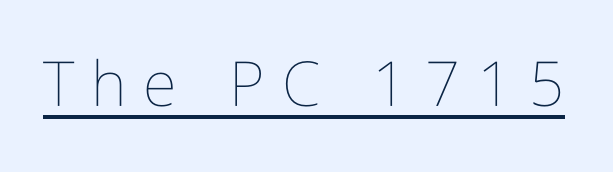
Q: Is the text bold? A: No.
Q: Is the text italic (slanted)? A: No, it is upright.
Q: Is the text underlined? A: Yes.
Q: Is the spacing between letters normal or unusually wide? A: Unusually wide.
Q: Width (condensed, normal, or wide)? A: Condensed.
Q: Stroke contrast? A: Low.
Q: x-height? A: Medium.
Q: Monospaced? A: No.
